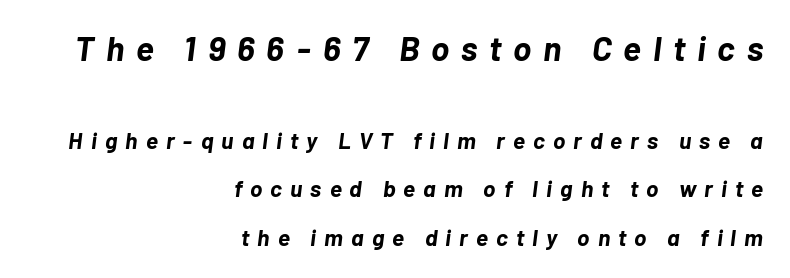
The passage shown stacks its lines with a broad gap. Two sizes are in play, and the larger belongs to the first block. Students, this is bold: see how much ink each stroke carries. Spacing between characters has been opened up far beyond the box default. This is oblique type, the kind used for emphasis or titles.
